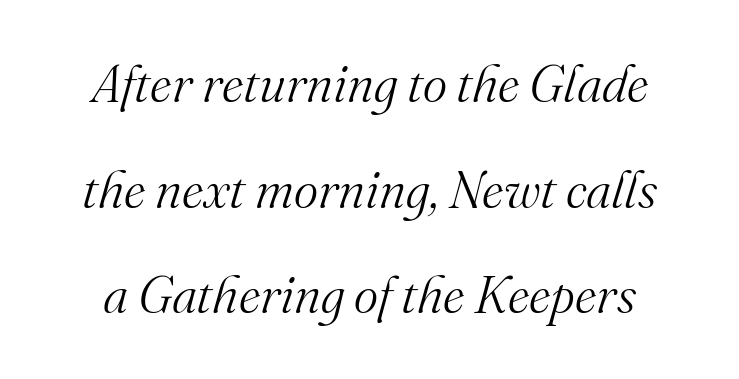
Q: Is the text bold? A: No.
Q: Is the text italic (slanted)? A: Yes, it leans right by about 16 degrees.
Q: Is the typeface a serif or a sans-serif typeface? A: Serif.
Q: Is the text underlined? A: No.
Q: Is the spacing between letters normal or unusually wide? A: Normal.
Q: Is the spacing between lines tight, normal or loose? A: Loose.
Q: Width (condensed, normal, or wide)? A: Normal.
Q: Stroke contrast? A: Medium.
Q: x-height? A: Small.
Q: Monospaced? A: No.
